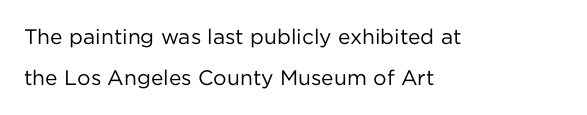
This is not heavy type; no bold has been used. This block would shrink considerably if given ordinary leading; it's expanded now. A student would call this left alignment; a typographer would say flush left, rag right. This sample uses plain, unmodified letter spacing. A clean baseline with only descenders dipping below it. The letters stand upright; this is a roman face.
